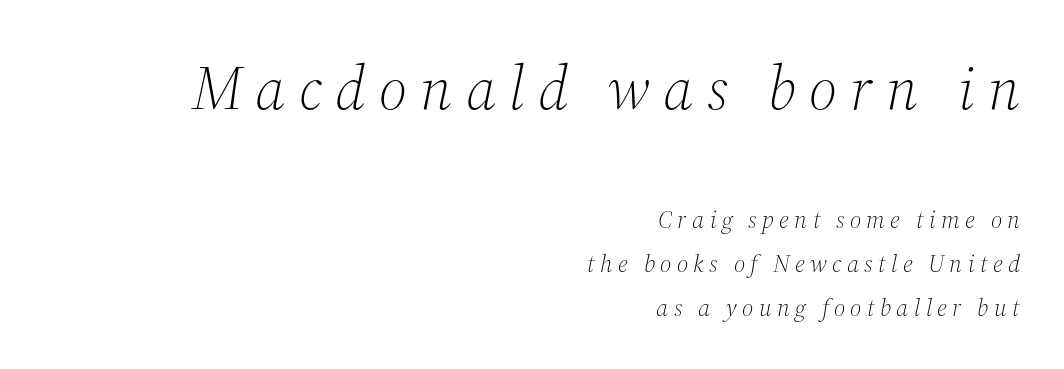
The image shows 62 px light serif type, italic (leaning right); set right-aligned, line spacing 1.75x, unusually wide letter spacing (+0.21 em), not underlined; the first (top) block is 2.48x larger; medium stroke contrast and a medium x-height.
